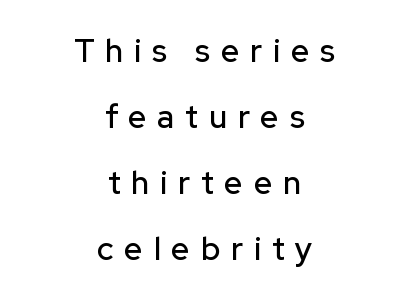
{"serif": "no", "italic": "no", "width": "normal", "stroke_contrast": "low", "x_height": "medium", "monospaced": "no", "underline": "no", "align": "center", "line_spacing": "loose", "line_spacing_ratio": 2.06, "letter_spacing": "wide", "letter_spacing_em": 0.34, "glyph_px": 32}
